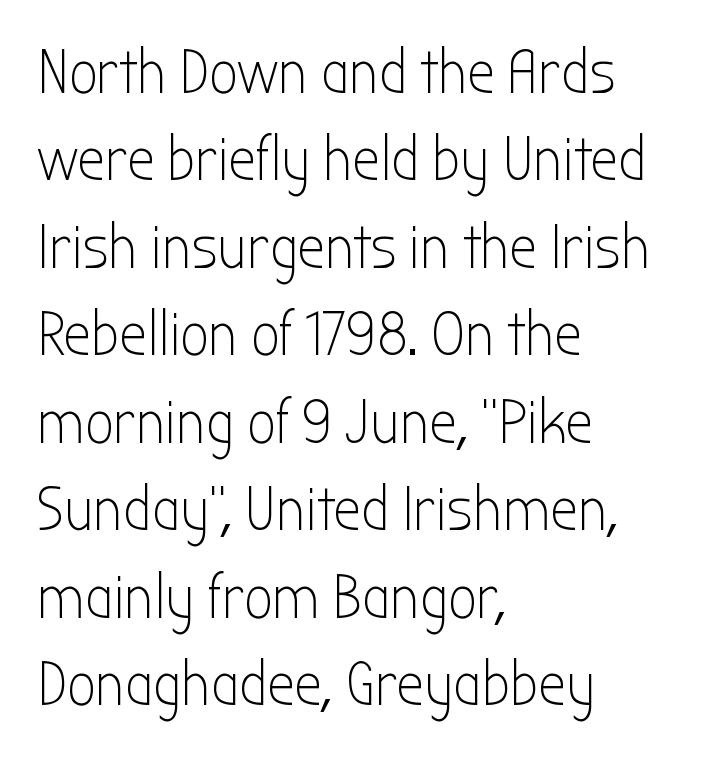
{"serif": "no", "italic": "no", "bold": "no", "weight": "light", "width": "condensed", "stroke_contrast": "low", "x_height": "medium", "monospaced": "no", "underline": "no", "align": "left", "line_spacing": "normal", "line_spacing_ratio": 1.41, "letter_spacing": "normal", "letter_spacing_em": 0.0, "glyph_px": 62}
